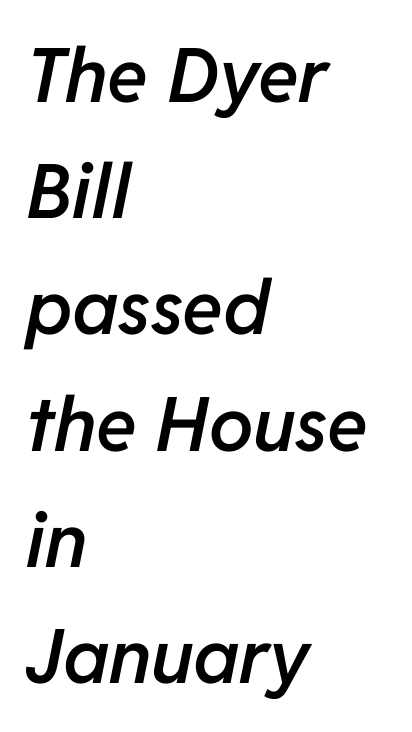
Underlining? Definitely not there. Words appear dense and cohesive because spacing is normal. Notice how the passage keeps a crisp vertical edge on the left only. The letters advance in unequal steps, a hallmark of proportional type. One glance says typical: line gaps are just what's usual. Style check: oblique.
